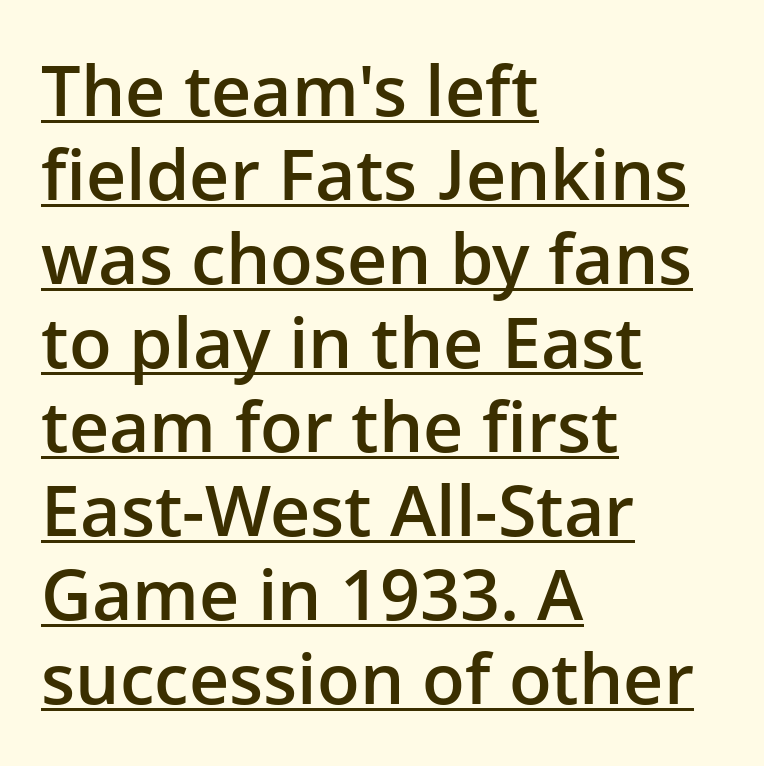
The image shows 70 px semibold sans-serif type, upright; set left-aligned, line spacing 1.2x, normal letter spacing, underlined; low stroke contrast and a medium x-height.
